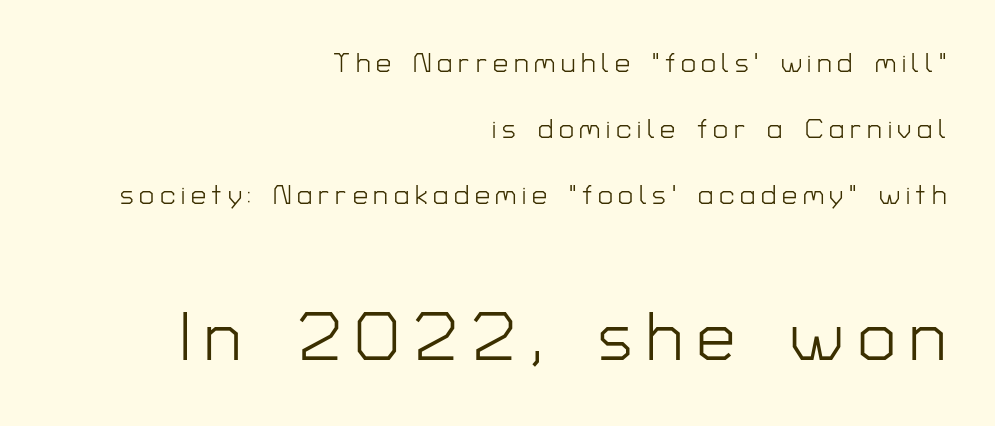
The image shows 68 px light sans-serif type, upright; set right-aligned, loose line spacing (2.45x), unusually wide letter spacing (+0.21 em), not underlined; the second (bottom) block is 2.52x larger; low stroke contrast and a medium x-height.
